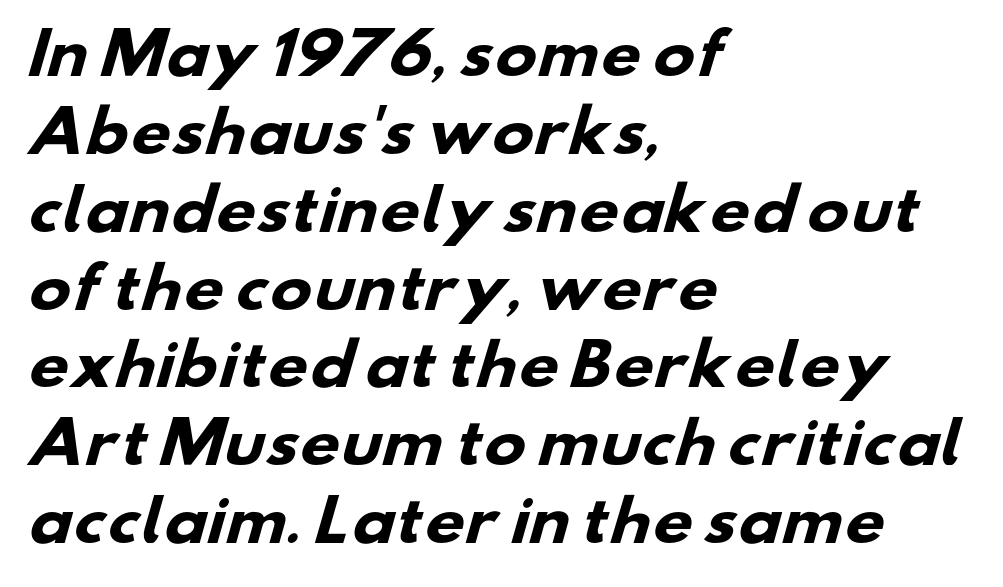
This rendering features lettering with no underline. Baseline-to-baseline distance is the conventional proportion of letter height. Is this a fixed-width face? No — the glyphs have proportional, varying widths. The lines in this sample share a left origin and differ only in where they stop.
